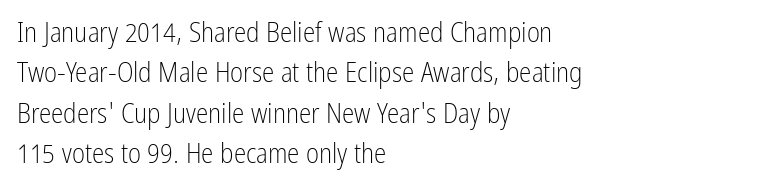
The image shows 28 px light, condensed sans-serif type, upright; set left-aligned, normal line spacing (1.44x), normal letter spacing, not underlined; low stroke contrast and a medium x-height.
